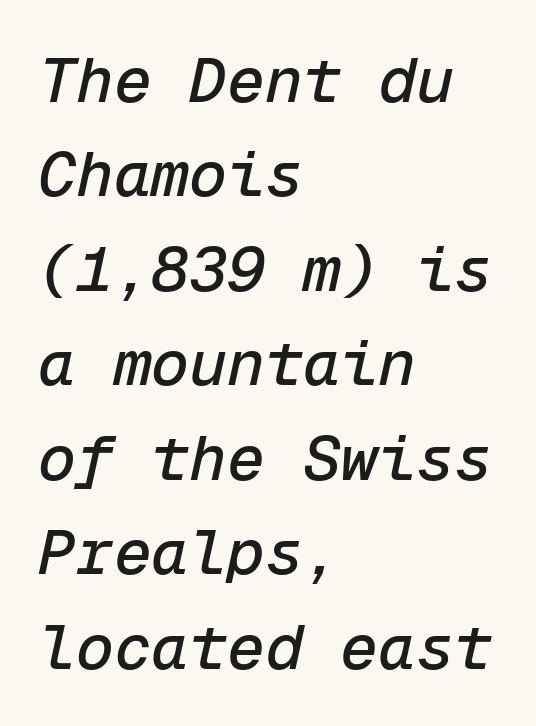
The image shows 63 px text type, italic (leaning right), monospaced; set left-aligned, normal line spacing (1.5x), normal letter spacing, not underlined; low stroke contrast and a medium x-height.
